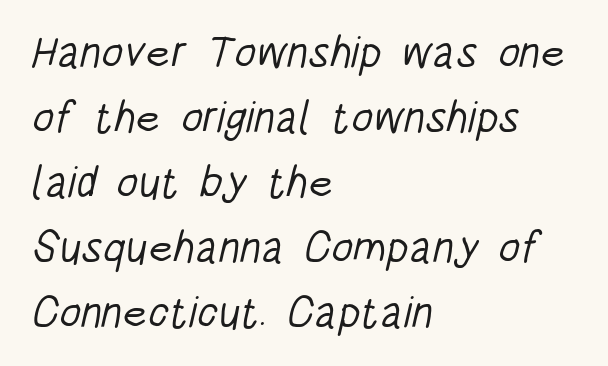
Q: Is the text bold? A: No.
Q: Is the typeface a serif or a sans-serif typeface? A: Sans-serif.
Q: Is the text underlined? A: No.
Q: How is the paragraph aligned? A: Left-aligned.
Q: Is the spacing between letters normal or unusually wide? A: Normal.
Q: Is the spacing between lines tight, normal or loose? A: Normal.
Q: Width (condensed, normal, or wide)? A: Condensed.
Q: Stroke contrast? A: Low.
Q: x-height? A: Large.
Q: Monospaced? A: No.
